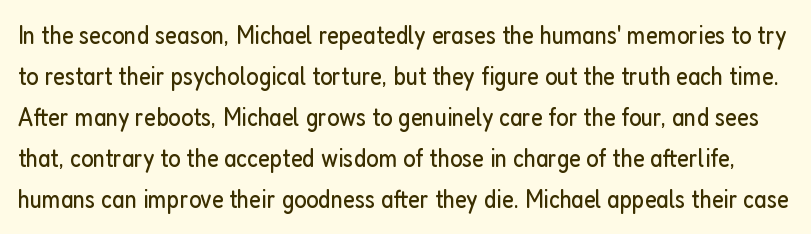
{"italic": "no", "bold": "no", "underline": "no", "line_spacing": "normal", "line_spacing_ratio": 1.58, "letter_spacing": "normal", "letter_spacing_em": 0.0, "glyph_px": 26}
